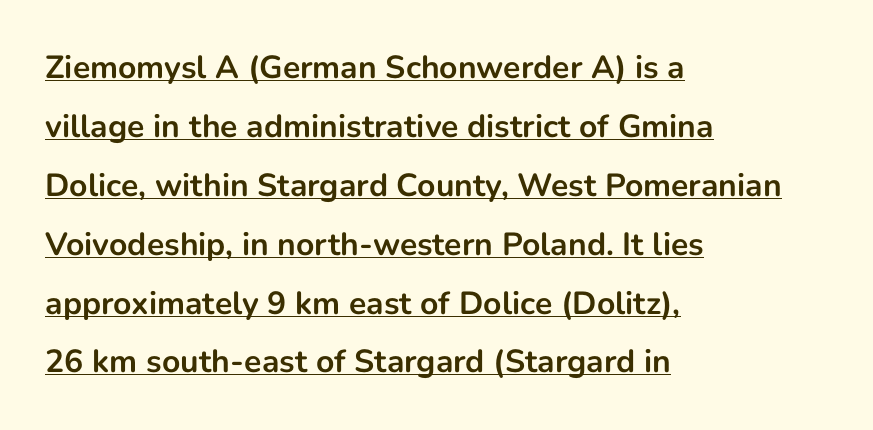
Are there feet on the stems? There aren't — it's a sans. The rendering uses the underline text-decoration. The line texture is even and compact thanks to regular tracking. Pretty heavy lettering here — definitely bold. Here the designer chose a conventional face with non-uniform glyph widths.
